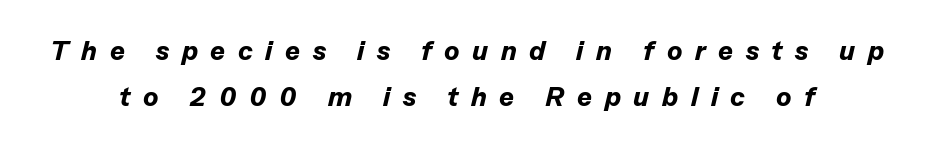
Q: Is the text bold? A: Yes.
Q: Is the text italic (slanted)? A: Yes, it leans right by about 13 degrees.
Q: Is the text underlined? A: No.
Q: Is the spacing between letters normal or unusually wide? A: Unusually wide.
Q: Is the spacing between lines tight, normal or loose? A: Normal.
Q: Width (condensed, normal, or wide)? A: Normal.
Q: Stroke contrast? A: Low.
Q: x-height? A: Medium.
Q: Monospaced? A: No.
